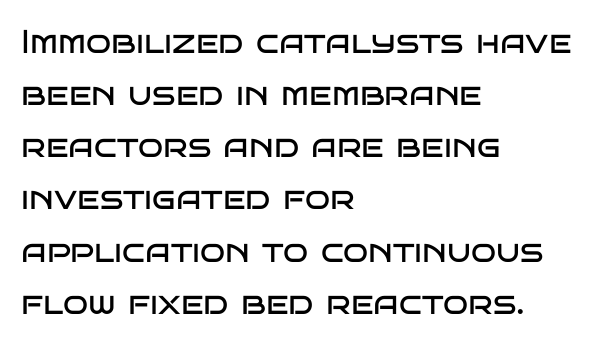
Q: Is the text bold? A: No.
Q: Is the text italic (slanted)? A: No, it is upright.
Q: Is the typeface a serif or a sans-serif typeface? A: Sans-serif.
Q: Is the text underlined? A: No.
Q: How is the paragraph aligned? A: Left-aligned.
Q: Is the spacing between letters normal or unusually wide? A: Normal.
Q: Is the spacing between lines tight, normal or loose? A: Normal.
Q: Width (condensed, normal, or wide)? A: Wide.
Q: Stroke contrast? A: Low.
Q: x-height? A: Large.
Q: Monospaced? A: No.
